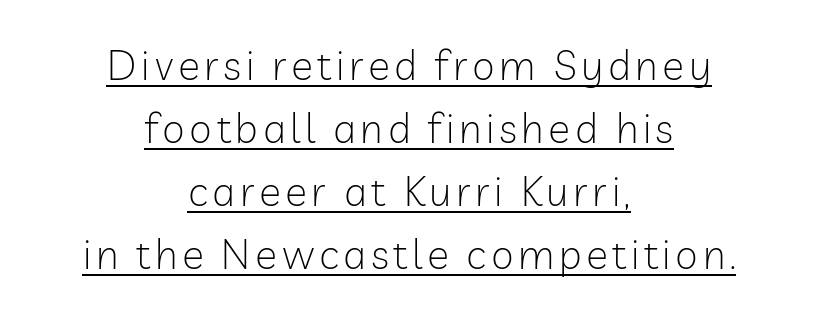
The image shows 41 px light sans-serif type, upright; set centered, normal line spacing (1.54x), underlined; low stroke contrast and a medium x-height.
